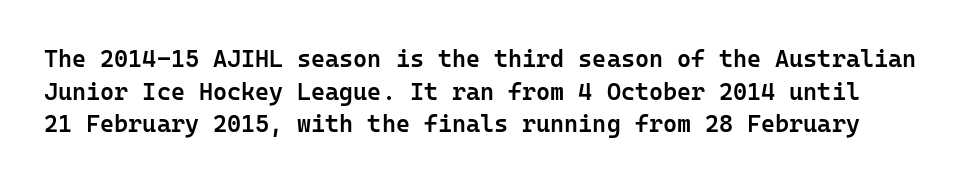
{"italic": "no", "bold": "semi", "underline": "no", "line_spacing": "normal", "line_spacing_ratio": 1.36, "letter_spacing": "normal", "letter_spacing_em": 0.0, "glyph_px": 24}
